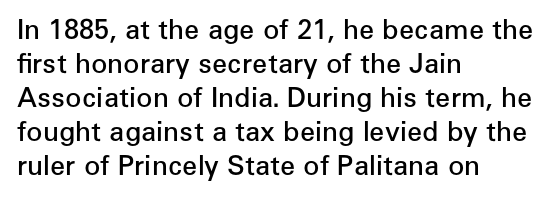
The type sits square on the baseline with zero lean. A clean baseline with only descenders dipping below it. This sample is left-justified, so line endings fall wherever the words run out. Characters follow at the spacing the type designer built in. The font is running at a semibold setting, under full bold. This block has exactly the height ordinary leading produces.
